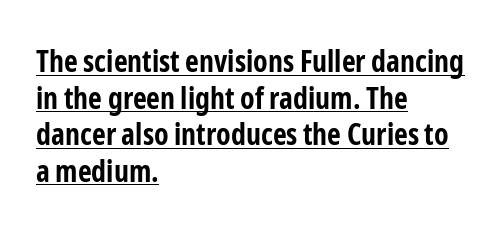
The strokes are fattened all the way to bold. Observe the ordinary spacing: letters are neighbours, not strangers. The letters carry no serifs — their stems end cleanly without finishing strokes. Vertical strokes here are truly vertical.
